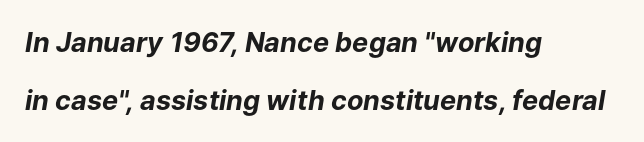
{"italic": "yes", "lean": "right", "slant_degrees": 9, "bold": "yes", "underline": "no", "align": "left", "line_spacing": "loose", "line_spacing_ratio": 2.13, "letter_spacing": "normal", "letter_spacing_em": 0.0, "glyph_px": 27}
